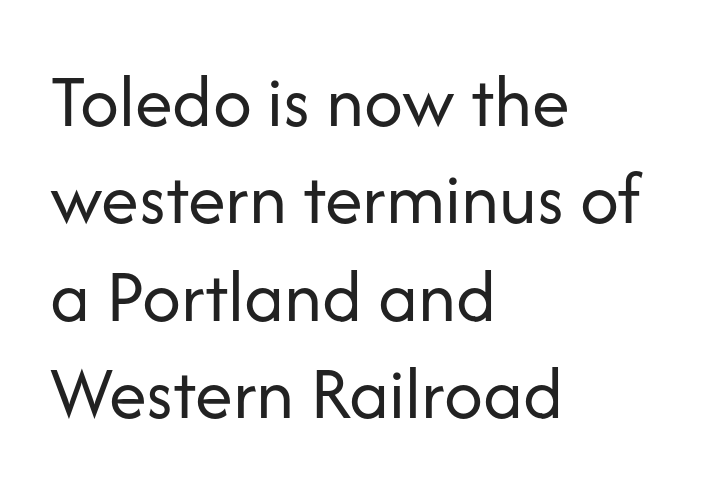
The image shows 76 px regular-weight sans-serif type, upright; set left-aligned, normal line spacing (1.28x), normal letter spacing, not underlined; low stroke contrast and a medium x-height.
